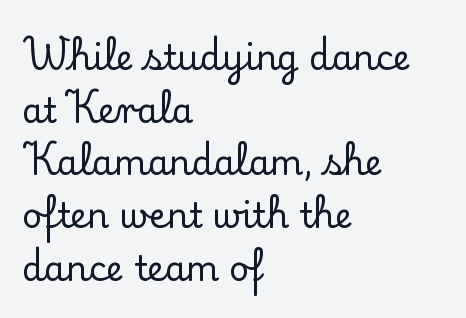
The image shows 34 px serif type, upright; set left-aligned, normal line spacing (1.55x), normal letter spacing, not underlined; low stroke contrast and a small x-height.
